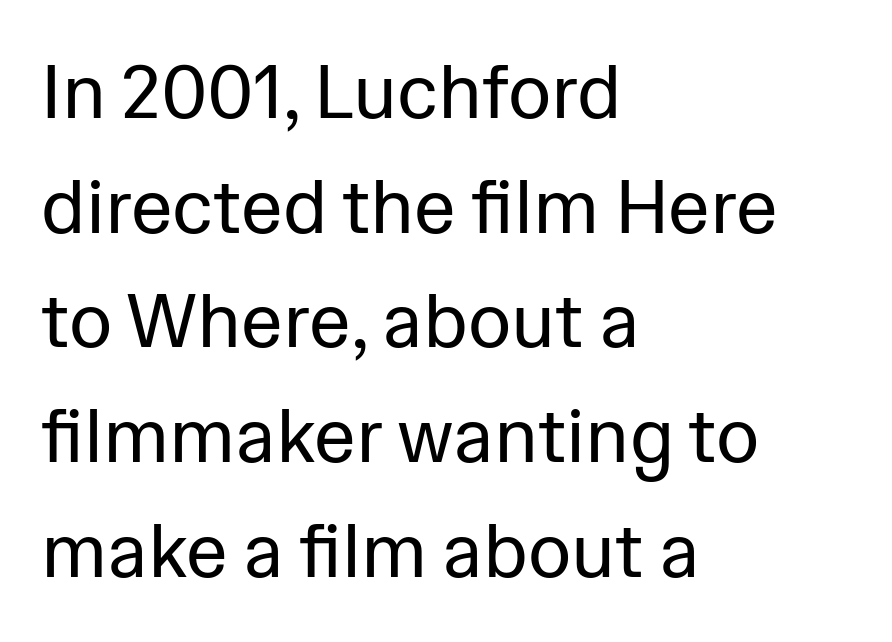
The image shows 75 px regular-weight sans-serif type, upright; set left-aligned, normal line spacing (1.53x), normal letter spacing, not underlined; low stroke contrast and a medium x-height.
